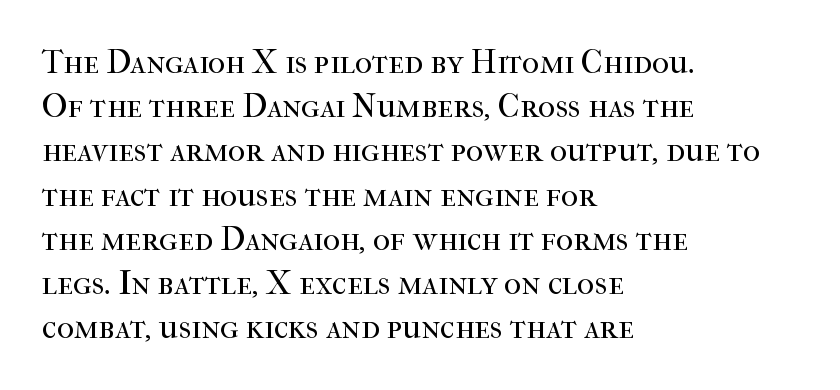
{"serif": "yes", "italic": "no", "bold": "no", "weight": "regular", "width": "normal", "stroke_contrast": "high", "x_height": "medium", "monospaced": "no", "underline": "no", "align": "left", "line_spacing": "normal", "line_spacing_ratio": 1.34, "letter_spacing": "normal", "letter_spacing_em": 0.0, "glyph_px": 33}
